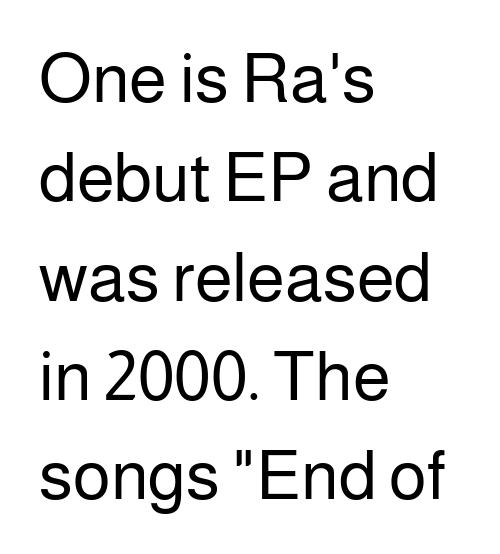
The zone under the glyphs is completely vacant. A quiet, ordinary-to-light weight characterises the typeface. The lines are quadded left. How are the letters spaced? Ordinarily, with no added tracking.
